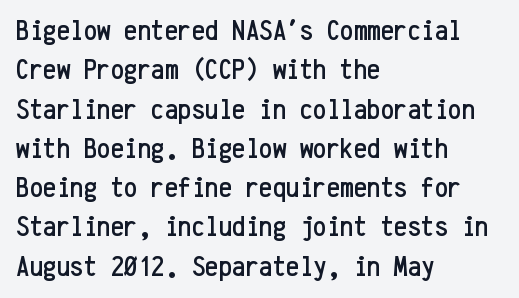
{"serif": "no", "italic": "no", "width": "condensed", "stroke_contrast": "low", "x_height": "medium", "monospaced": "yes", "underline": "no", "align": "left", "line_spacing": "normal", "line_spacing_ratio": 1.31, "letter_spacing": "normal", "letter_spacing_em": 0.0, "glyph_px": 30}
